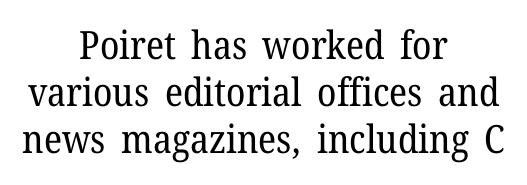
{"serif": "yes", "italic": "no", "bold": "no", "weight": "regular", "width": "normal", "stroke_contrast": "low", "x_height": "medium", "monospaced": "no", "underline": "no", "align": "center", "line_spacing_ratio": 1.2, "letter_spacing": "normal", "letter_spacing_em": 0.0, "glyph_px": 39}
